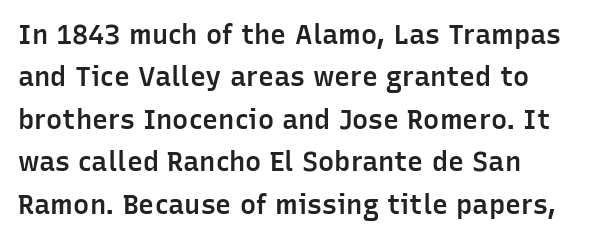
The image shows 27 px text type, upright; set left-aligned, normal line spacing (1.57x), normal letter spacing, not underlined.
